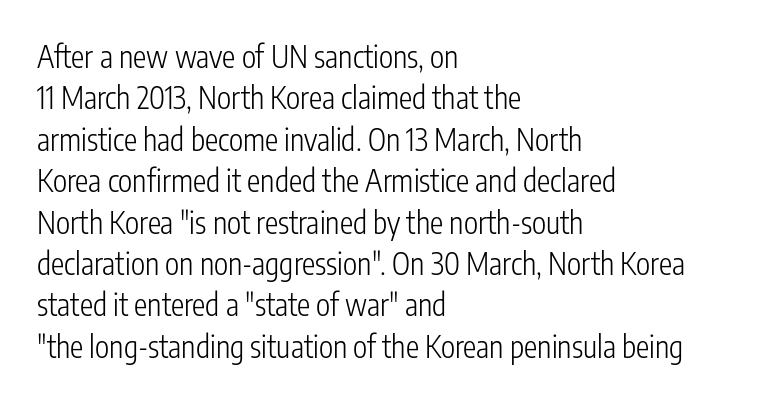
Q: Is the text bold? A: No.
Q: Is the text italic (slanted)? A: No, it is upright.
Q: Is the typeface a serif or a sans-serif typeface? A: Sans-serif.
Q: Is the text underlined? A: No.
Q: How is the paragraph aligned? A: Left-aligned.
Q: Is the spacing between letters normal or unusually wide? A: Normal.
Q: Is the spacing between lines tight, normal or loose? A: Normal.
Q: Width (condensed, normal, or wide)? A: Condensed.
Q: Stroke contrast? A: Low.
Q: x-height? A: Medium.
Q: Monospaced? A: No.
